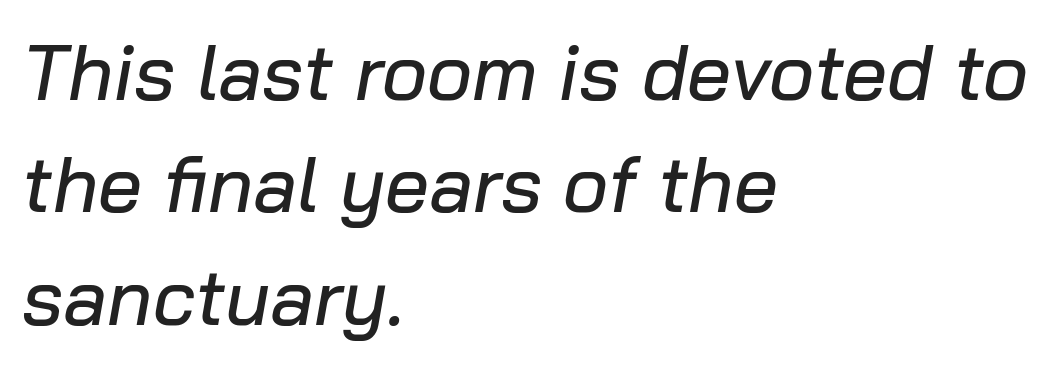
The image shows 78 px text type, italic (leaning right); set left-aligned, normal line spacing (1.44x), normal letter spacing, not underlined; low stroke contrast and a medium x-height.
